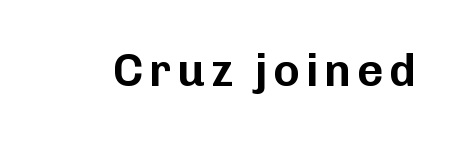
Q: Is the text italic (slanted)? A: No, it is upright.
Q: Is the typeface a serif or a sans-serif typeface? A: Sans-serif.
Q: Is the text underlined? A: No.
Q: Width (condensed, normal, or wide)? A: Normal.
Q: Stroke contrast? A: Low.
Q: x-height? A: Medium.
Q: Monospaced? A: No.
